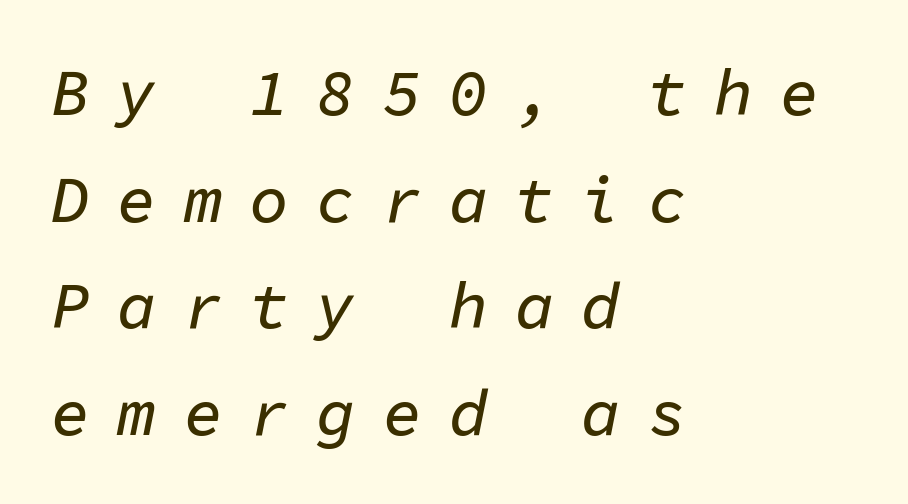
{"italic": "yes", "lean": "right", "slant_degrees": 11, "width": "normal", "stroke_contrast": "low", "x_height": "medium", "monospaced": "yes", "underline": "no", "align": "left", "line_spacing": "normal", "line_spacing_ratio": 1.64, "letter_spacing": "wide", "letter_spacing_em": 0.42, "glyph_px": 65}
